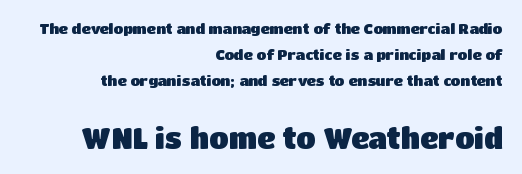
{"serif": "no", "italic": "no", "bold": "yes", "weight": "heavy", "width": "normal", "stroke_contrast": "low", "x_height": "large", "monospaced": "no", "underline": "no", "align": "right", "line_spacing_ratio": 1.86, "letter_spacing": "normal", "letter_spacing_em": 0.0, "larger_block": "second", "size_ratio": 2.0, "glyph_px": 28}
